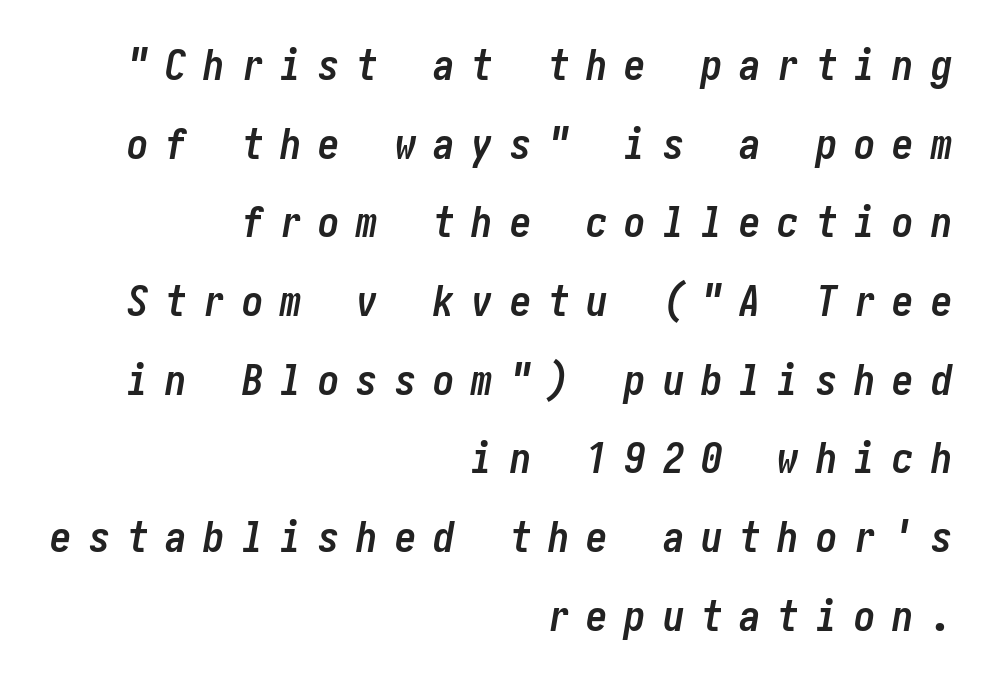
The image shows 43 px semibold, condensed type, italic (leaning right); set right-aligned, line spacing 1.83x, unusually wide letter spacing (+0.39 em), not underlined; low stroke contrast and a medium x-height.
